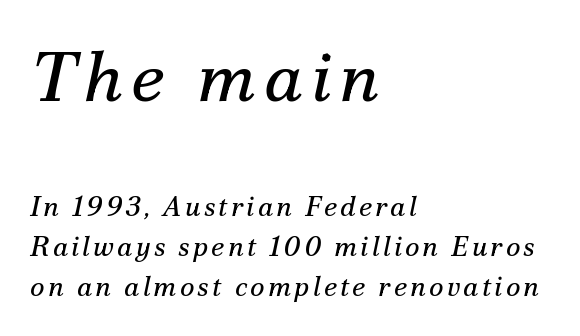
Q: Is the text bold? A: No.
Q: Is the text italic (slanted)? A: Yes, it leans right by about 12 degrees.
Q: Is the typeface a serif or a sans-serif typeface? A: Serif.
Q: Is the text underlined? A: No.
Q: How is the paragraph aligned? A: Left-aligned.
Q: Is the spacing between lines tight, normal or loose? A: Normal.
Q: Which block of text is set in a larger size, the first (top) or the second (bottom)? A: The first (top) one.
Q: Width (condensed, normal, or wide)? A: Normal.
Q: Stroke contrast? A: Medium.
Q: x-height? A: Small.
Q: Monospaced? A: No.
